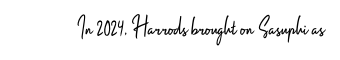
The image shows 27 px text type; set normal letter spacing, not underlined.
